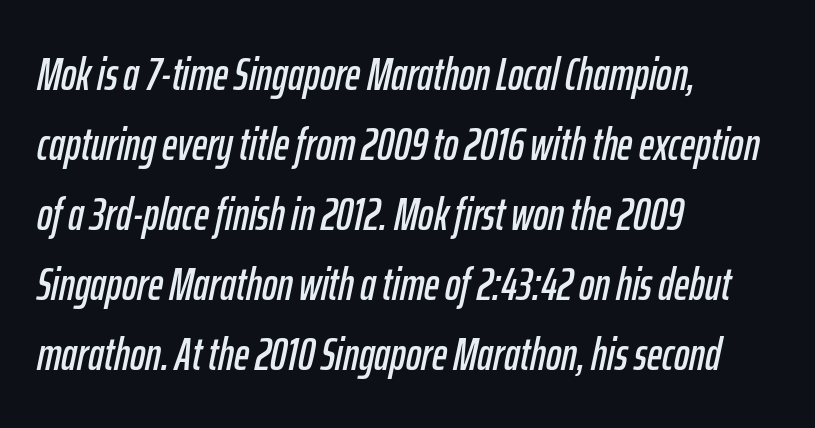
The image shows 46 px condensed type, italic (leaning right); set left-aligned, normal line spacing (1.52x), normal letter spacing, not underlined; low stroke contrast and a medium x-height.
